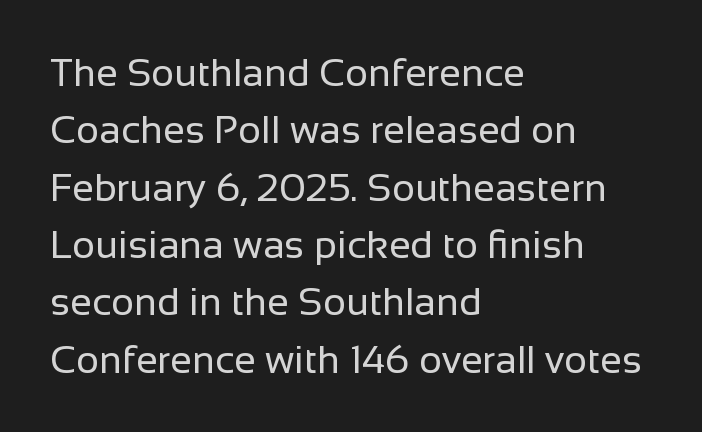
{"serif": "no", "italic": "no", "bold": "no", "weight": "regular", "width": "normal", "stroke_contrast": "low", "x_height": "medium", "monospaced": "no", "underline": "no", "align": "left", "line_spacing": "normal", "line_spacing_ratio": 1.47, "letter_spacing": "normal", "letter_spacing_em": 0.0, "glyph_px": 39}
